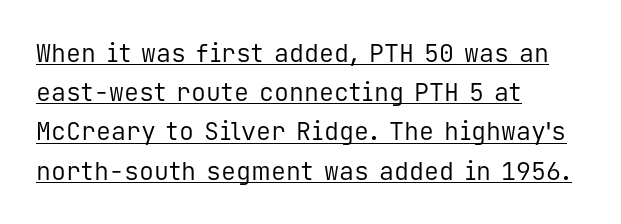
The image shows 25 px text type, upright; set left-aligned, normal line spacing (1.57x), normal letter spacing, underlined.
